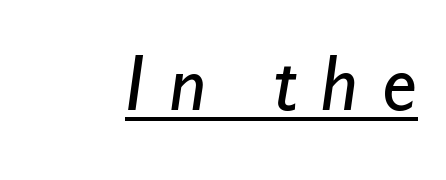
{"serif": "no", "bold": "no", "weight": "regular", "width": "normal", "stroke_contrast": "low", "x_height": "small", "monospaced": "no", "underline": "yes", "letter_spacing": "wide", "letter_spacing_em": 0.31, "glyph_px": 79}
